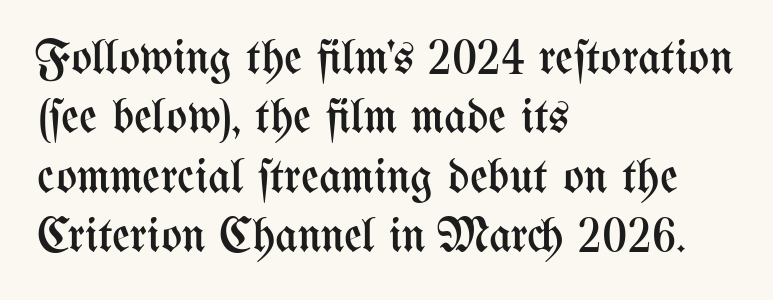
{"italic": "no", "bold": "no", "weight": "regular", "width": "condensed", "stroke_contrast": "medium", "x_height": "medium", "monospaced": "no", "underline": "no", "align": "left", "line_spacing_ratio": 1.21, "letter_spacing": "normal", "letter_spacing_em": 0.0, "glyph_px": 49}
